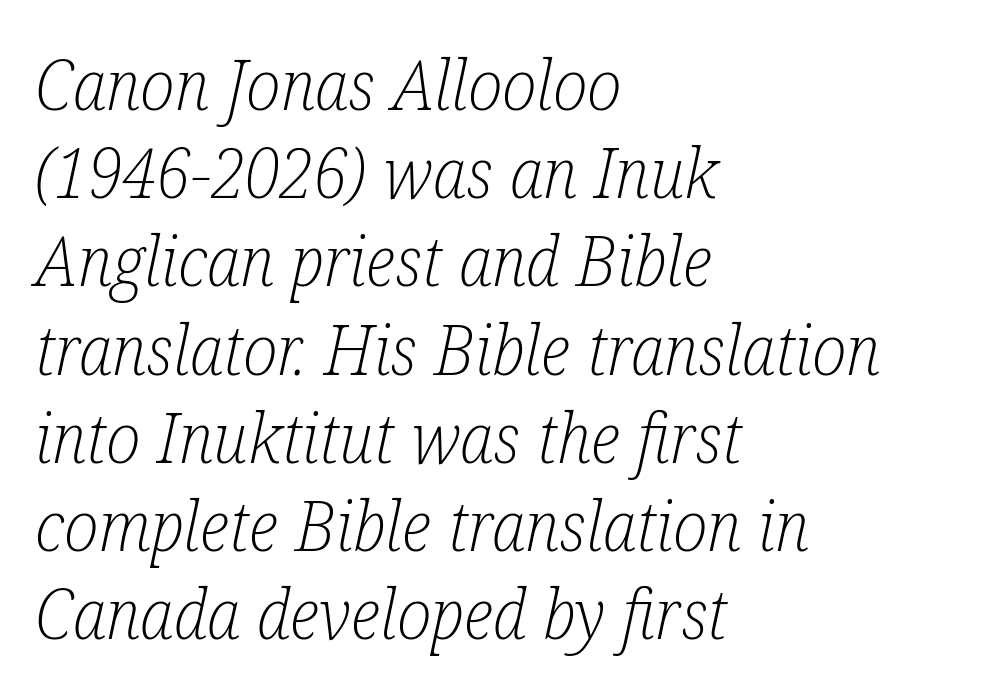
Q: Is the text bold? A: No.
Q: Is the text italic (slanted)? A: Yes, it leans right by about 12 degrees.
Q: Is the typeface a serif or a sans-serif typeface? A: Serif.
Q: Is the text underlined? A: No.
Q: How is the paragraph aligned? A: Left-aligned.
Q: Is the spacing between letters normal or unusually wide? A: Normal.
Q: Is the spacing between lines tight, normal or loose? A: Normal.
Q: Width (condensed, normal, or wide)? A: Condensed.
Q: Stroke contrast? A: Low.
Q: x-height? A: Medium.
Q: Monospaced? A: No.
